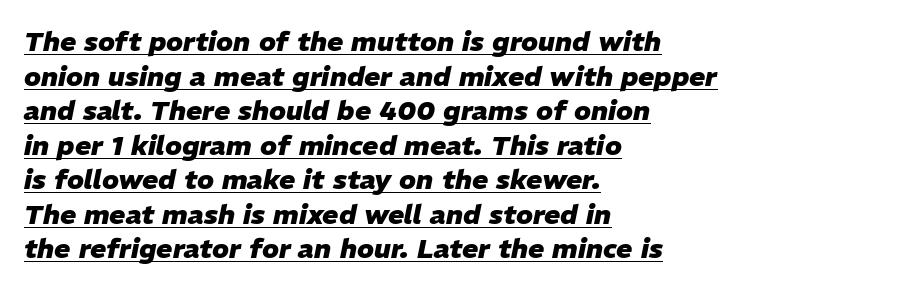
Q: Is the text bold? A: Yes.
Q: Is the text italic (slanted)? A: Yes, it leans right by about 11 degrees.
Q: Is the text underlined? A: Yes.
Q: How is the paragraph aligned? A: Left-aligned.
Q: Is the spacing between letters normal or unusually wide? A: Normal.
Q: Is the spacing between lines tight, normal or loose? A: Normal.
